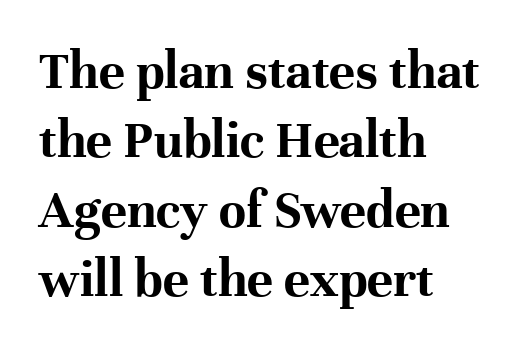
Q: Is the text bold? A: Yes.
Q: Is the text italic (slanted)? A: No, it is upright.
Q: Is the typeface a serif or a sans-serif typeface? A: Serif.
Q: Is the text underlined? A: No.
Q: How is the paragraph aligned? A: Left-aligned.
Q: Is the spacing between letters normal or unusually wide? A: Normal.
Q: Is the spacing between lines tight, normal or loose? A: Normal.
Q: Width (condensed, normal, or wide)? A: Normal.
Q: Stroke contrast? A: High.
Q: x-height? A: Medium.
Q: Monospaced? A: No.
